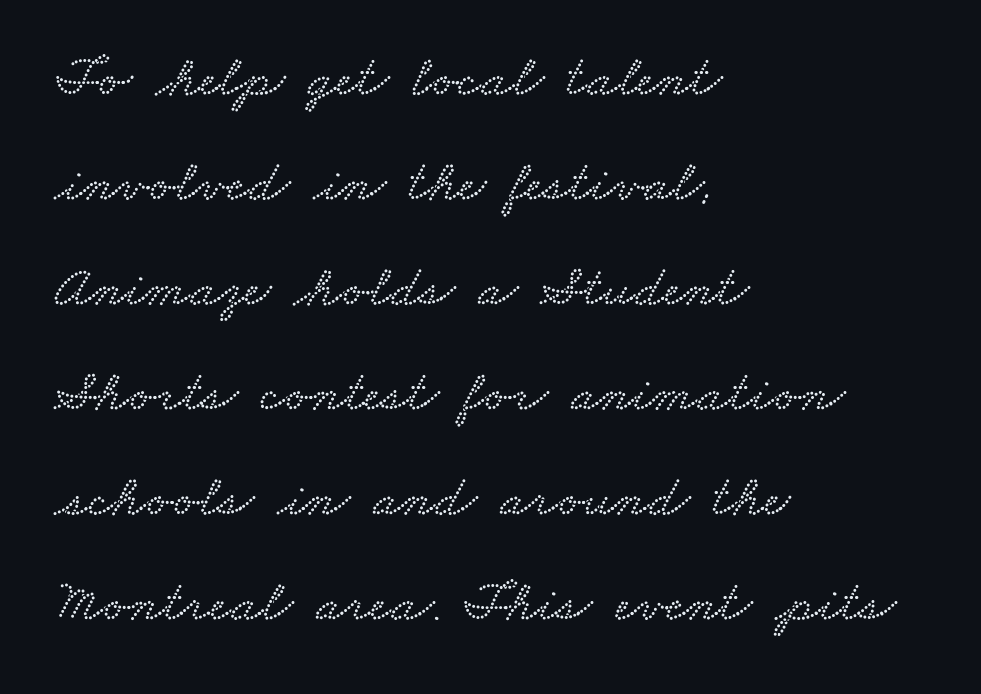
The image shows 58 px wide type; set left-aligned, line spacing 1.81x, normal letter spacing, not underlined; low stroke contrast and a small x-height.
